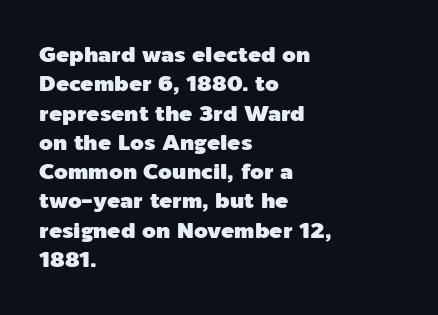
Glyph-to-glyph distance matches everyday printed text. If you drew a ruler down the left edge, every line would touch it. The letters stand upright; this is a roman face. No word sits above an underline. The line-height multiplier appears to be the usual default.
